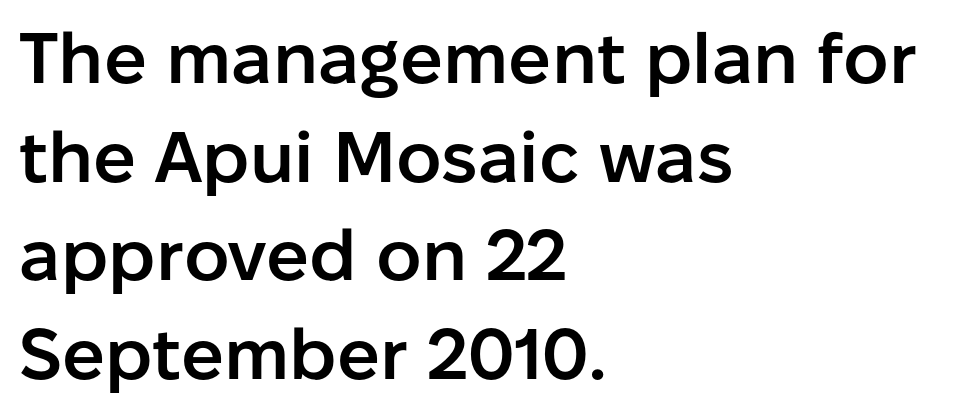
Characters follow at the spacing the type designer built in. The lines sit at an ordinary, default distance from one another. The gap between lines stays unmarked. What weight is shown? A semibold, between regular and bold. The face used here is a sans, in the tradition of grotesques and geometrics. A classic flush-left, rag-right setting is used for this passage.
